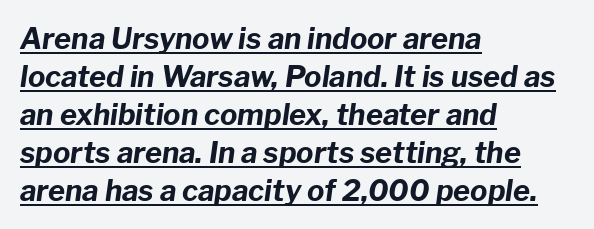
The image shows 29 px bold type, italic (leaning right); set left-aligned, normal line spacing (1.31x), normal letter spacing, underlined; low stroke contrast and a medium x-height.
